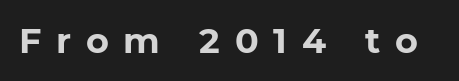
Clear beneath every line of the passage. This is sans-serif lettering, the kind often seen on screens and signage. Quick note: not italic, upright. Each word looks stretched out because of the extra space between its letters. Do the characters align in a grid? No, the font is proportional. Weight check: bold — yes, fully.
